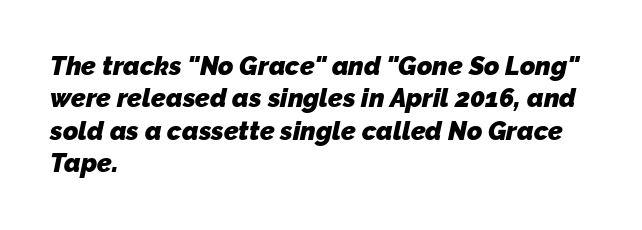
{"bold": "yes", "underline": "no", "align": "left", "line_spacing": "normal", "line_spacing_ratio": 1.25, "letter_spacing": "normal", "letter_spacing_em": 0.0, "glyph_px": 26}
